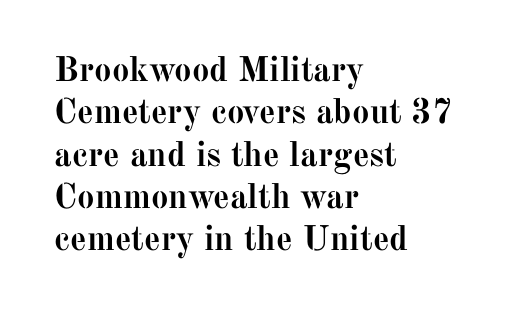
Q: Is the text bold? A: Yes.
Q: Is the text italic (slanted)? A: No, it is upright.
Q: Is the typeface a serif or a sans-serif typeface? A: Serif.
Q: Is the text underlined? A: No.
Q: How is the paragraph aligned? A: Left-aligned.
Q: Is the spacing between letters normal or unusually wide? A: Normal.
Q: Width (condensed, normal, or wide)? A: Normal.
Q: Stroke contrast? A: Medium.
Q: x-height? A: Medium.
Q: Monospaced? A: No.
